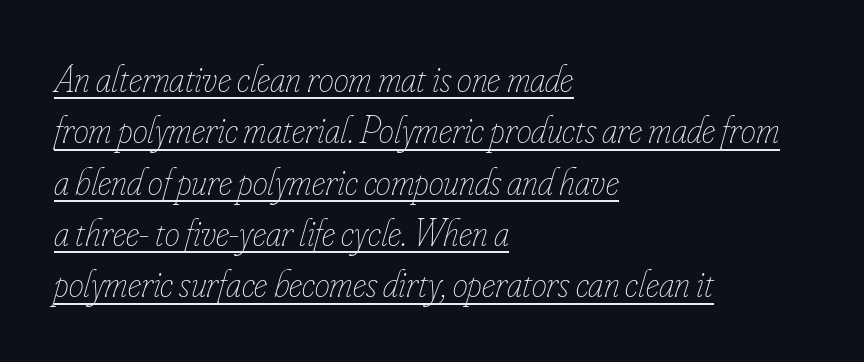
{"italic": "yes", "lean": "right", "slant_degrees": 16, "bold": "no", "weight": "thin", "width": "condensed", "stroke_contrast": "low", "x_height": "small", "monospaced": "no", "underline": "yes", "align": "left", "line_spacing": "normal", "line_spacing_ratio": 1.35, "letter_spacing": "normal", "letter_spacing_em": 0.0, "glyph_px": 38}
